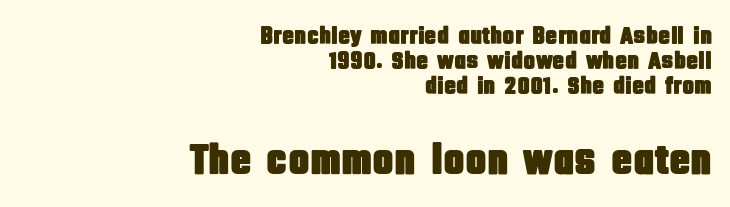
Q: Is the text italic (slanted)? A: No, it is upright.
Q: Is the typeface a serif or a sans-serif typeface? A: Sans-serif.
Q: Is the text underlined? A: No.
Q: How is the paragraph aligned? A: Right-aligned.
Q: Is the spacing between letters normal or unusually wide? A: Normal.
Q: Is the spacing between lines tight, normal or loose? A: Tight.
Q: Which block of text is set in a larger size, the first (top) or the second (bottom)? A: The second (bottom) one.
Q: Width (condensed, normal, or wide)? A: Condensed.
Q: Stroke contrast? A: Low.
Q: x-height? A: Large.
Q: Monospaced? A: No.
